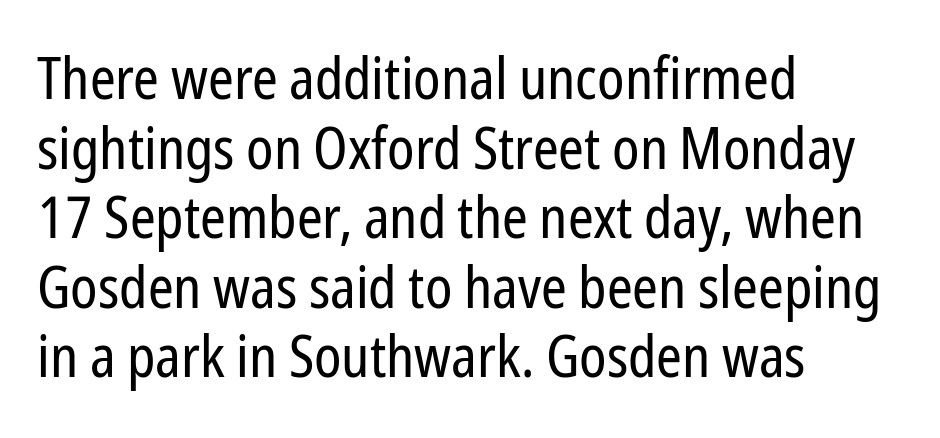
The letters carry no serifs — their stems end cleanly without finishing strokes. The lettering holds an erect, upright posture throughout. The letters sit at their default tracking, neither squeezed nor spread. Each letter keeps its own natural width here, so spacing adapts to shape. The letterforms sit at book weight or below. Glance below the letters and you will spot only blank space.
